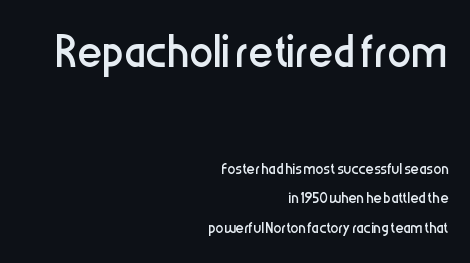
The image shows 60 px regular-weight, condensed sans-serif type, upright; set right-aligned, normal line spacing (1.48x), normal letter spacing, not underlined; the first (top) block is 3.0x larger; low stroke contrast and a medium x-height.
